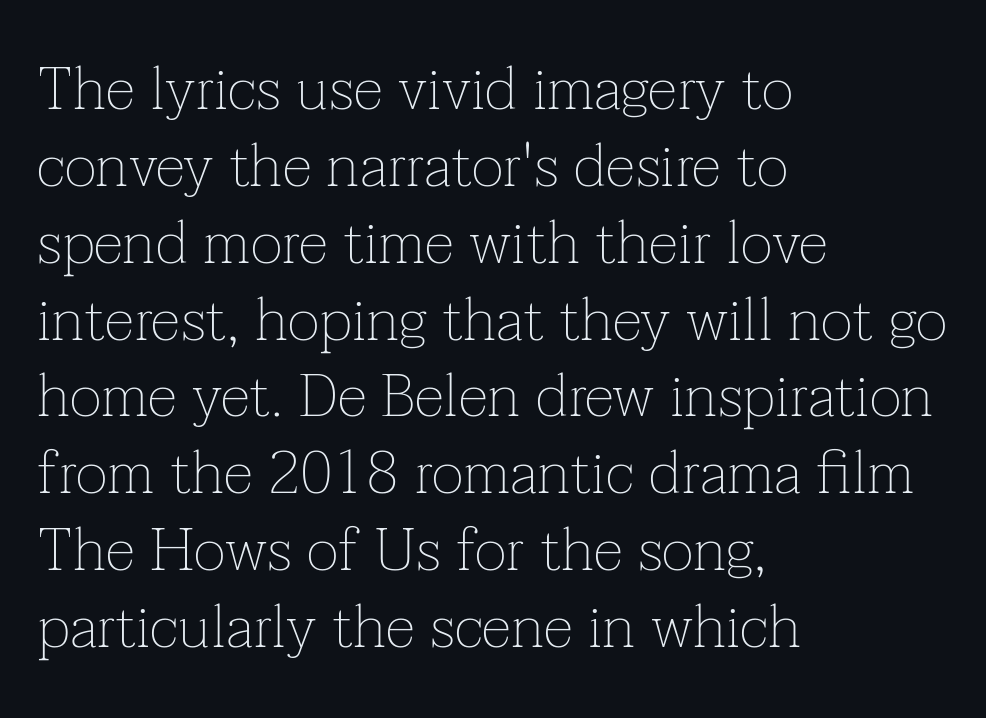
{"serif": "yes", "italic": "no", "bold": "no", "weight": "thin", "width": "normal", "stroke_contrast": "low", "x_height": "medium", "monospaced": "no", "underline": "no", "align": "left", "line_spacing": "normal", "line_spacing_ratio": 1.26, "letter_spacing": "normal", "letter_spacing_em": 0.0, "glyph_px": 61}
